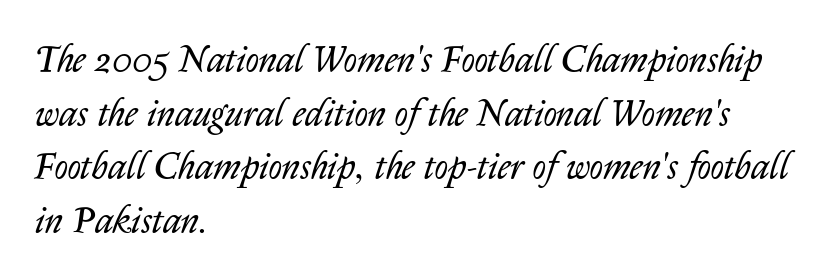
Descenders are the only things crossing below the line. Tracking value appears to be zero — textbook default spacing. A quiet, ordinary-to-light weight characterises the typeface. Does the lettering tilt? It does — this is italic.
